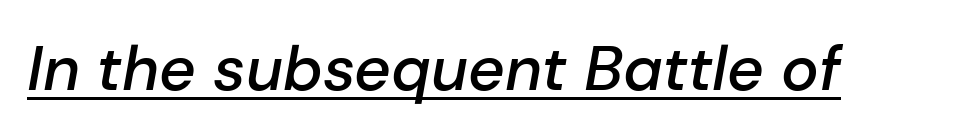
Q: Is the text bold? A: Semi-bold.
Q: Is the text italic (slanted)? A: Yes, it leans right by about 10 degrees.
Q: Is the text underlined? A: Yes.
Q: Is the spacing between letters normal or unusually wide? A: Normal.
Q: Width (condensed, normal, or wide)? A: Normal.
Q: Stroke contrast? A: Low.
Q: x-height? A: Medium.
Q: Monospaced? A: No.
